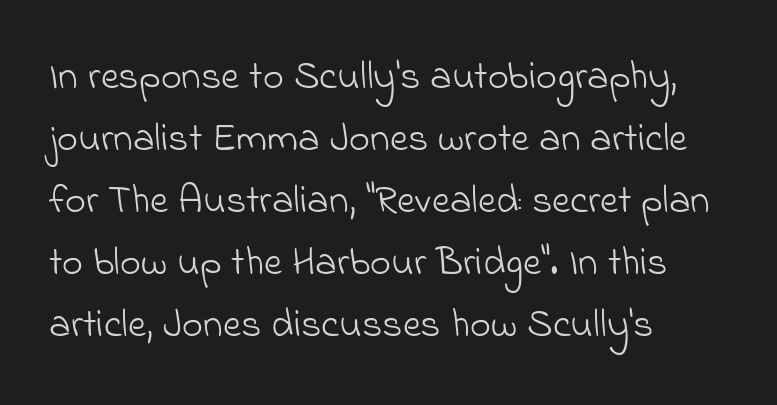
{"serif": "no", "bold": "no", "weight": "light", "width": "normal", "stroke_contrast": "low", "x_height": "small", "monospaced": "no", "underline": "no", "align": "left", "line_spacing": "normal", "line_spacing_ratio": 1.55, "letter_spacing": "normal", "letter_spacing_em": 0.0, "glyph_px": 40}
